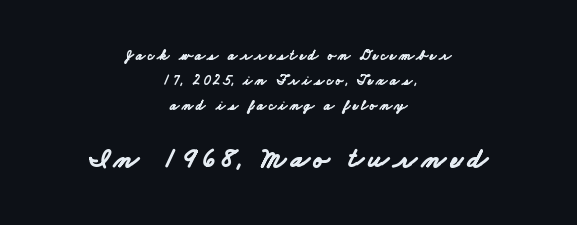
The image shows 28 px bold, wide sans-serif type; set centered, line spacing 1.8x, not underlined; the second (bottom) block is 2.0x larger; low stroke contrast and a small x-height.
